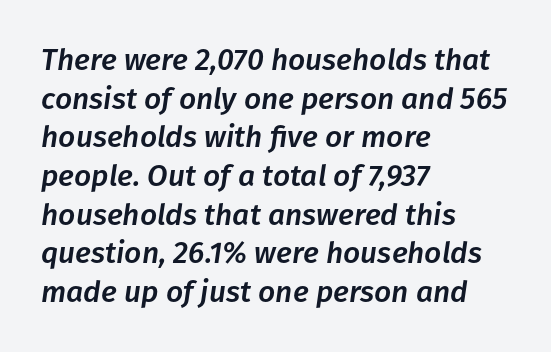
{"italic": "yes", "lean": "right", "slant_degrees": 8, "width": "normal", "stroke_contrast": "low", "x_height": "medium", "monospaced": "no", "underline": "no", "align": "left", "line_spacing": "normal", "line_spacing_ratio": 1.29, "letter_spacing": "normal", "letter_spacing_em": 0.0, "glyph_px": 30}
